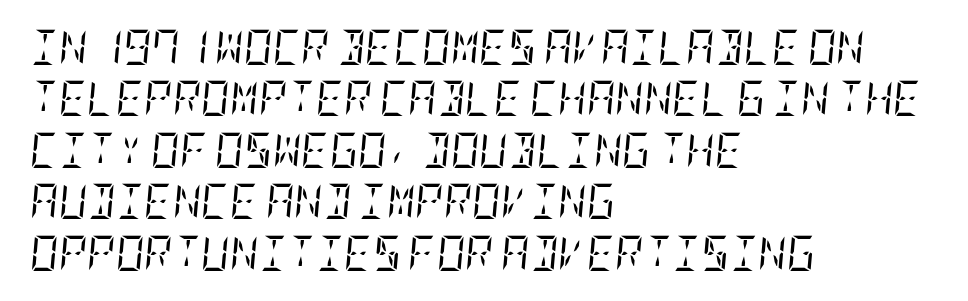
The image shows 35 px regular-weight, condensed serif type, italic (leaning right); set left-aligned, normal line spacing (1.47x), normal letter spacing, not underlined; low stroke contrast and a large x-height.
